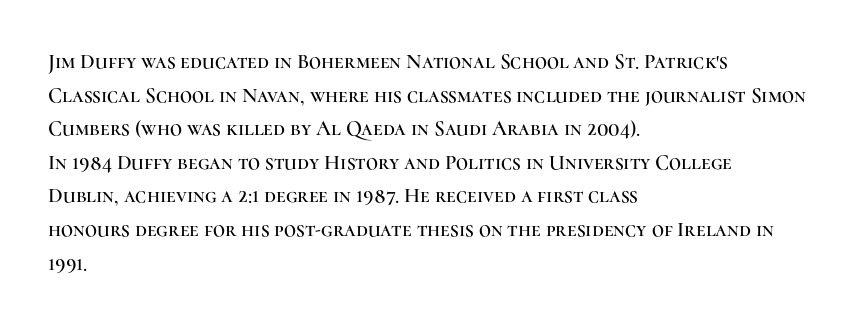
{"italic": "no", "underline": "no", "align": "left", "line_spacing": "normal", "line_spacing_ratio": 1.6, "letter_spacing": "normal", "letter_spacing_em": 0.0, "glyph_px": 21}
